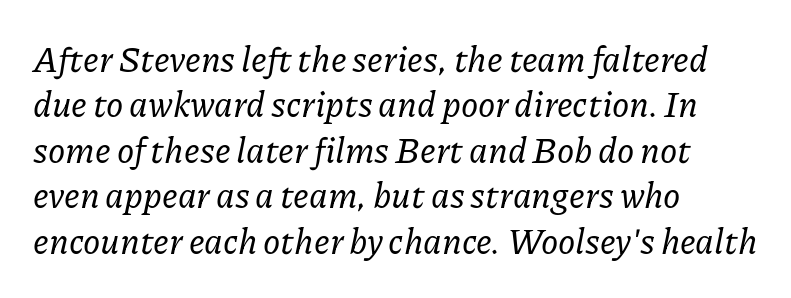
Q: Is the text italic (slanted)? A: Yes, it leans right by about 11 degrees.
Q: Is the typeface a serif or a sans-serif typeface? A: Serif.
Q: Is the text underlined? A: No.
Q: How is the paragraph aligned? A: Left-aligned.
Q: Is the spacing between letters normal or unusually wide? A: Normal.
Q: Is the spacing between lines tight, normal or loose? A: Normal.
Q: Width (condensed, normal, or wide)? A: Normal.
Q: Stroke contrast? A: Low.
Q: x-height? A: Medium.
Q: Monospaced? A: No.
